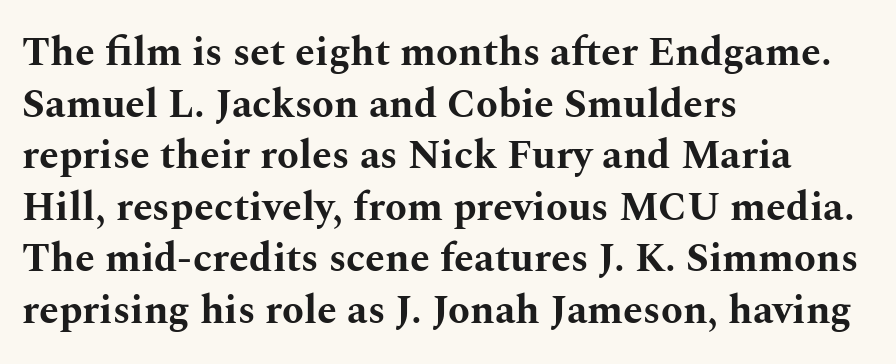
{"serif": "yes", "italic": "no", "bold": "yes", "weight": "bold", "width": "wide", "stroke_contrast": "medium", "x_height": "medium", "monospaced": "no", "underline": "no", "align": "left", "line_spacing": "normal", "line_spacing_ratio": 1.29, "letter_spacing": "normal", "letter_spacing_em": 0.0, "glyph_px": 40}
